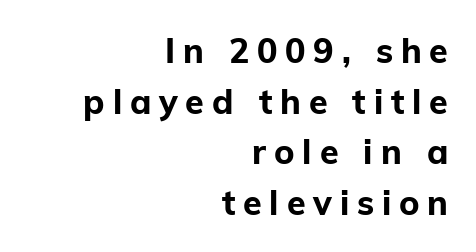
The baseline area is clear. These lines are composed in type without serifs. The strokes are fattened all the way to bold. The passage shown is typed in a proportional face where columns would drift. Right-aligned paragraph, ragged on the left. These lines were composed using upright roman letters.
